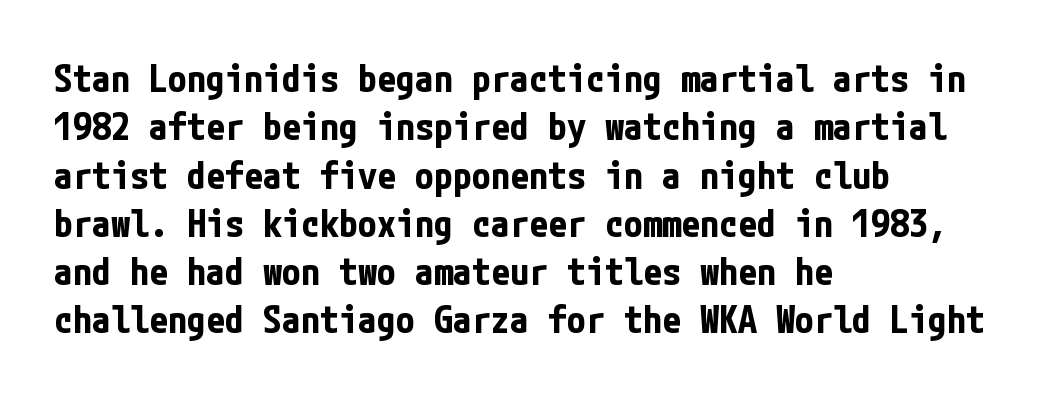
{"serif": "no", "italic": "no", "bold": "yes", "weight": "bold", "width": "condensed", "stroke_contrast": "low", "x_height": "medium", "underline": "no", "align": "left", "line_spacing": "normal", "line_spacing_ratio": 1.27, "letter_spacing": "normal", "letter_spacing_em": 0.0, "glyph_px": 38}
